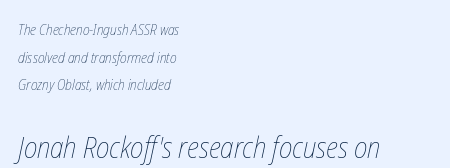
{"bold": "no", "weight": "thin", "width": "condensed", "stroke_contrast": "low", "x_height": "medium", "monospaced": "no", "underline": "no", "align": "left", "line_spacing_ratio": 1.84, "letter_spacing": "normal", "letter_spacing_em": 0.0, "larger_block": "second", "size_ratio": 2.0, "glyph_px": 30}
